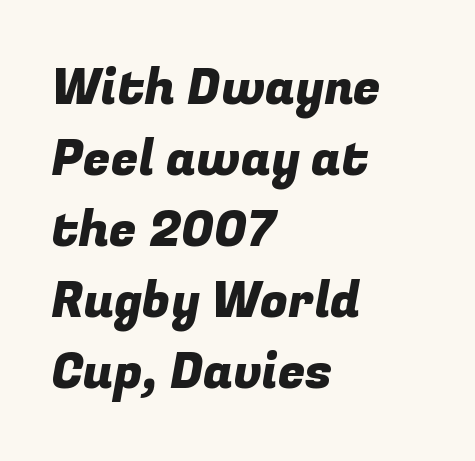
The rag falls on the right side of this text block. Look at the tracking — it's just the regular setting, nothing added. Serif or sans? Sans — the stroke terminals are bare. In terms of leading, this rendering sits right in the middle. The string is rendered with underlining switched off. Do the characters align in a grid? No, the font is proportional.
